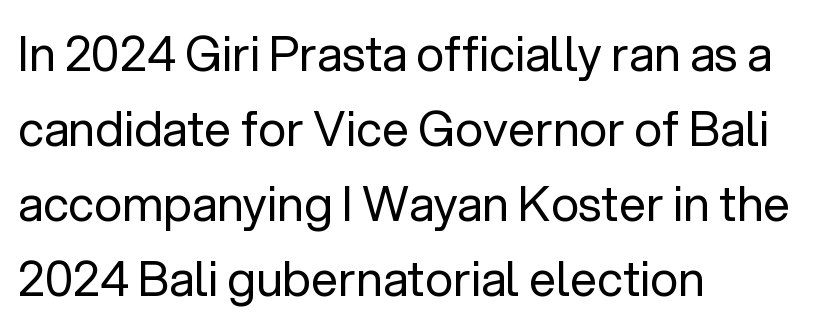
Q: Is the text bold? A: No.
Q: Is the text italic (slanted)? A: No, it is upright.
Q: Is the typeface a serif or a sans-serif typeface? A: Sans-serif.
Q: Is the text underlined? A: No.
Q: How is the paragraph aligned? A: Left-aligned.
Q: Is the spacing between letters normal or unusually wide? A: Normal.
Q: Is the spacing between lines tight, normal or loose? A: Normal.
Q: Width (condensed, normal, or wide)? A: Normal.
Q: Stroke contrast? A: Low.
Q: x-height? A: Medium.
Q: Monospaced? A: No.
